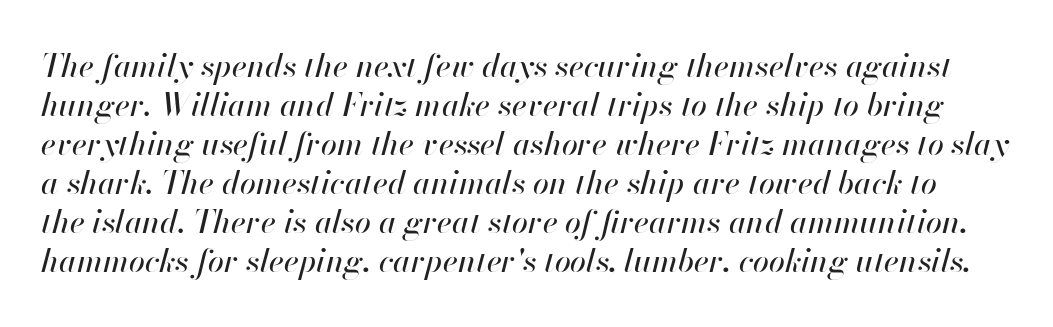
Character widths vary here, with narrow letters taking less room than wide ones. Each word holds together tightly as a unit, with standard inter-letter gaps. The typography opts for an oblique posture over an upright one. The glyphs are unaccompanied by any horizontal stroke below them.
